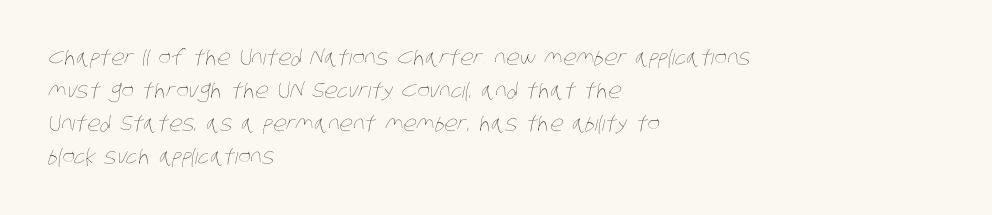
Q: Is the text bold? A: No.
Q: Is the text underlined? A: No.
Q: How is the paragraph aligned? A: Left-aligned.
Q: Is the spacing between letters normal or unusually wide? A: Normal.
Q: Is the spacing between lines tight, normal or loose? A: Normal.
